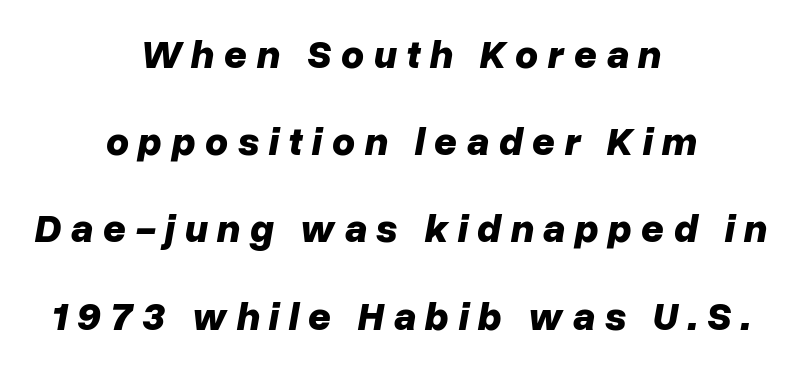
Q: Is the text bold? A: Yes.
Q: Is the text italic (slanted)? A: Yes, it leans right by about 10 degrees.
Q: Is the text underlined? A: No.
Q: How is the paragraph aligned? A: Centered.
Q: Is the spacing between letters normal or unusually wide? A: Unusually wide.
Q: Is the spacing between lines tight, normal or loose? A: Loose.
Q: Width (condensed, normal, or wide)? A: Normal.
Q: Stroke contrast? A: Low.
Q: x-height? A: Medium.
Q: Monospaced? A: No.
